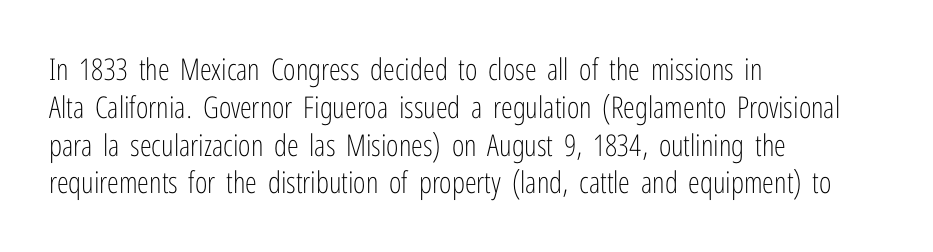
Q: Is the text bold? A: No.
Q: Is the text italic (slanted)? A: No, it is upright.
Q: Is the typeface a serif or a sans-serif typeface? A: Sans-serif.
Q: Is the text underlined? A: No.
Q: How is the paragraph aligned? A: Left-aligned.
Q: Is the spacing between letters normal or unusually wide? A: Normal.
Q: Is the spacing between lines tight, normal or loose? A: Normal.
Q: Width (condensed, normal, or wide)? A: Condensed.
Q: Stroke contrast? A: Low.
Q: x-height? A: Medium.
Q: Monospaced? A: No.
